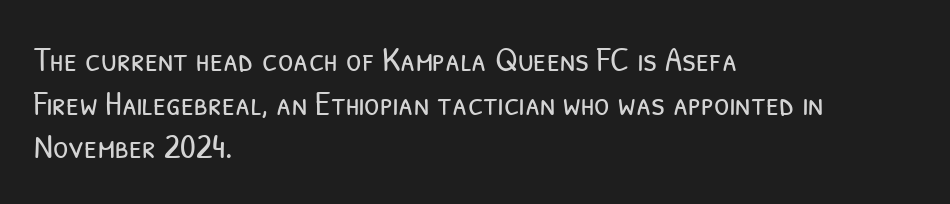
{"serif": "no", "bold": "no", "weight": "light", "width": "condensed", "stroke_contrast": "low", "x_height": "medium", "monospaced": "no", "underline": "no", "align": "left", "line_spacing": "normal", "line_spacing_ratio": 1.25, "letter_spacing": "normal", "letter_spacing_em": 0.0, "glyph_px": 35}
